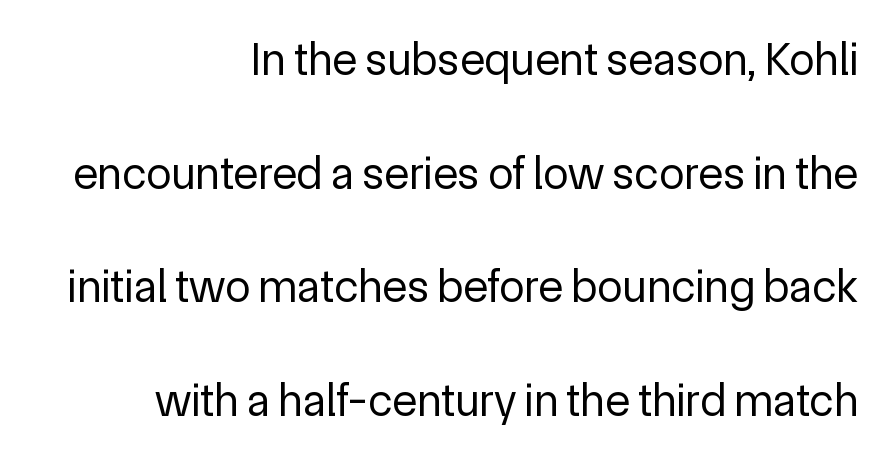
{"serif": "no", "italic": "no", "bold": "no", "weight": "regular", "width": "normal", "x_height": "medium", "monospaced": "no", "underline": "no", "align": "right", "line_spacing": "loose", "line_spacing_ratio": 2.47, "letter_spacing": "normal", "letter_spacing_em": 0.0, "glyph_px": 46}
